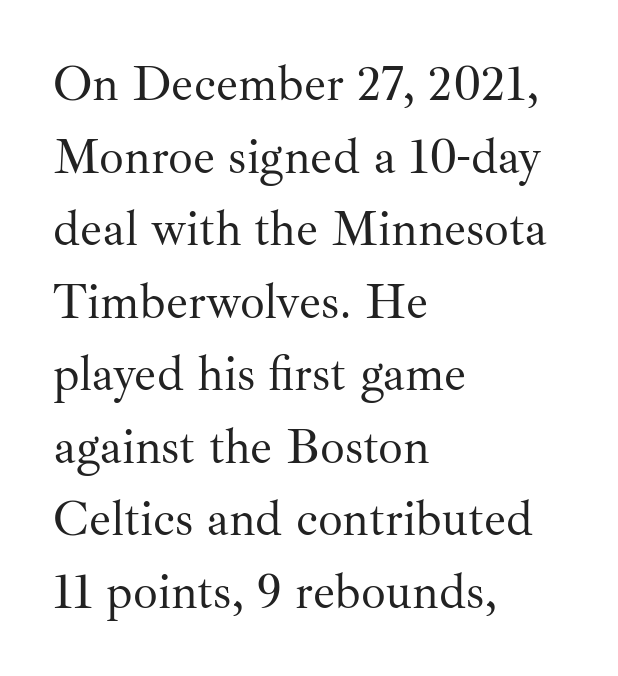
{"serif": "yes", "italic": "no", "bold": "no", "weight": "regular", "width": "normal", "stroke_contrast": "medium", "x_height": "small", "monospaced": "no", "underline": "no", "align": "left", "line_spacing": "normal", "line_spacing_ratio": 1.48, "letter_spacing": "normal", "letter_spacing_em": 0.0, "glyph_px": 49}
